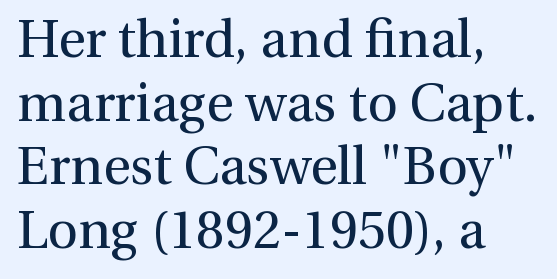
{"serif": "yes", "italic": "no", "bold": "no", "weight": "regular", "width": "normal", "stroke_contrast": "medium", "x_height": "medium", "monospaced": "no", "underline": "no", "align": "left", "line_spacing_ratio": 1.2, "letter_spacing": "normal", "letter_spacing_em": 0.0, "glyph_px": 53}
